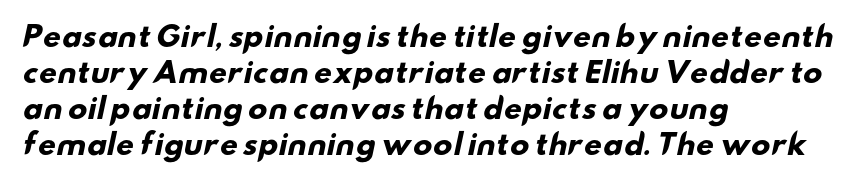
Q: Is the text bold? A: Yes.
Q: Is the typeface a serif or a sans-serif typeface? A: Sans-serif.
Q: Is the text underlined? A: No.
Q: How is the paragraph aligned? A: Left-aligned.
Q: Is the spacing between letters normal or unusually wide? A: Normal.
Q: Is the spacing between lines tight, normal or loose? A: Normal.
Q: Width (condensed, normal, or wide)? A: Wide.
Q: Stroke contrast? A: Low.
Q: x-height? A: Small.
Q: Monospaced? A: No.
